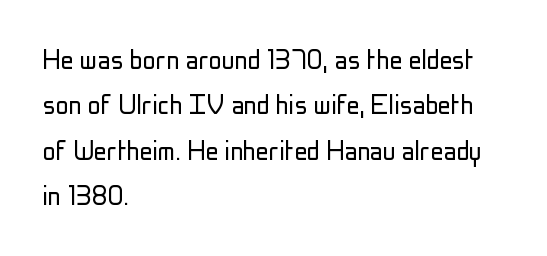
The image shows 32 px light, condensed sans-serif type, upright; set left-aligned, normal line spacing (1.42x), normal letter spacing, not underlined; low stroke contrast and a medium x-height.
